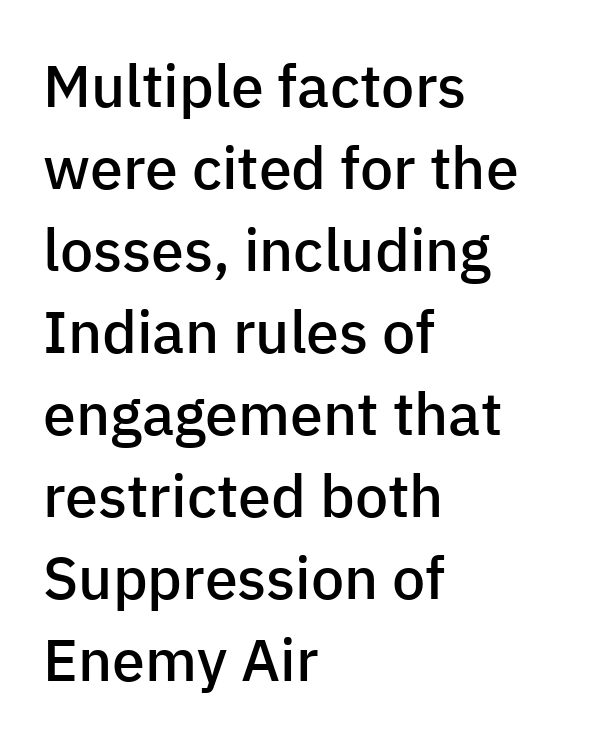
Serif or sans? Sans — the stroke terminals are bare. Leading: standard. The passage is arranged the way most books set body copy — flush left. Italic? Not at all — the glyphs are vertical. Letter spacing: default. Emphasis by weight is partial: semibold.
